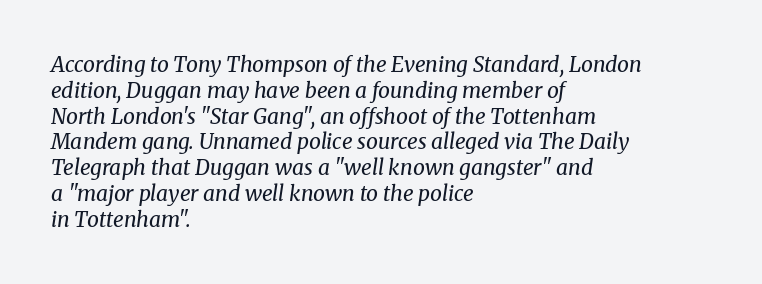
Q: Is the text bold? A: No.
Q: Is the text italic (slanted)? A: Yes, it leans right by about 8 degrees.
Q: Is the text underlined? A: No.
Q: How is the paragraph aligned? A: Left-aligned.
Q: Is the spacing between letters normal or unusually wide? A: Normal.
